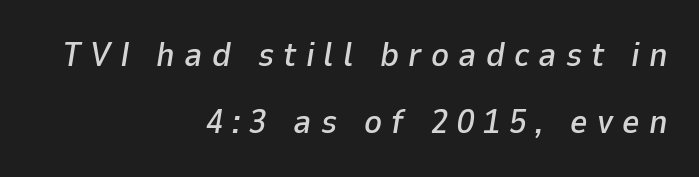
The image shows 34 px text type, italic (leaning right); set right-aligned, loose line spacing (1.98x), unusually wide letter spacing (+0.27 em), not underlined; low stroke contrast and a medium x-height.
